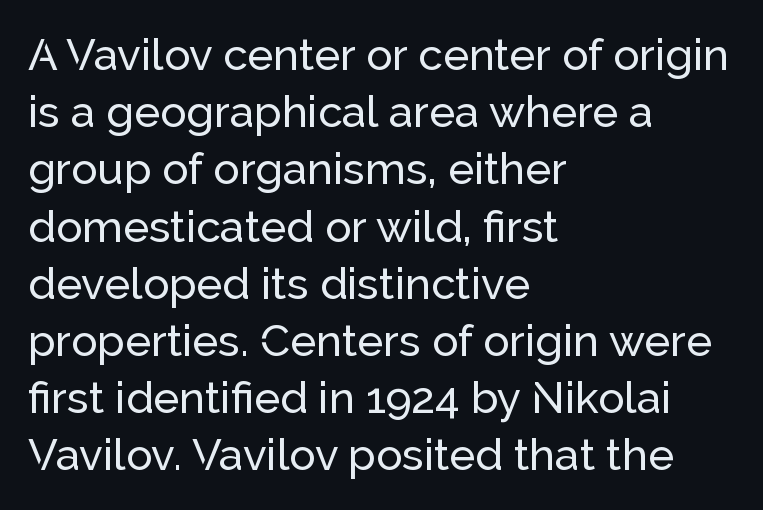
{"serif": "no", "italic": "no", "width": "normal", "stroke_contrast": "low", "x_height": "medium", "monospaced": "no", "underline": "no", "align": "left", "line_spacing": "normal", "line_spacing_ratio": 1.3, "letter_spacing": "normal", "letter_spacing_em": 0.0, "glyph_px": 44}
